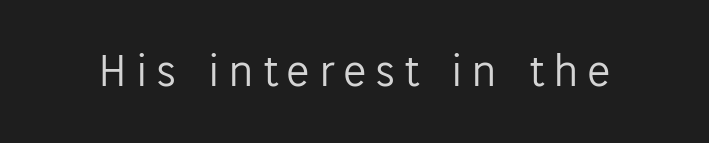
Q: Is the text bold? A: No.
Q: Is the text italic (slanted)? A: No, it is upright.
Q: Is the typeface a serif or a sans-serif typeface? A: Sans-serif.
Q: Is the text underlined? A: No.
Q: Width (condensed, normal, or wide)? A: Normal.
Q: Stroke contrast? A: Low.
Q: x-height? A: Medium.
Q: Monospaced? A: No.
